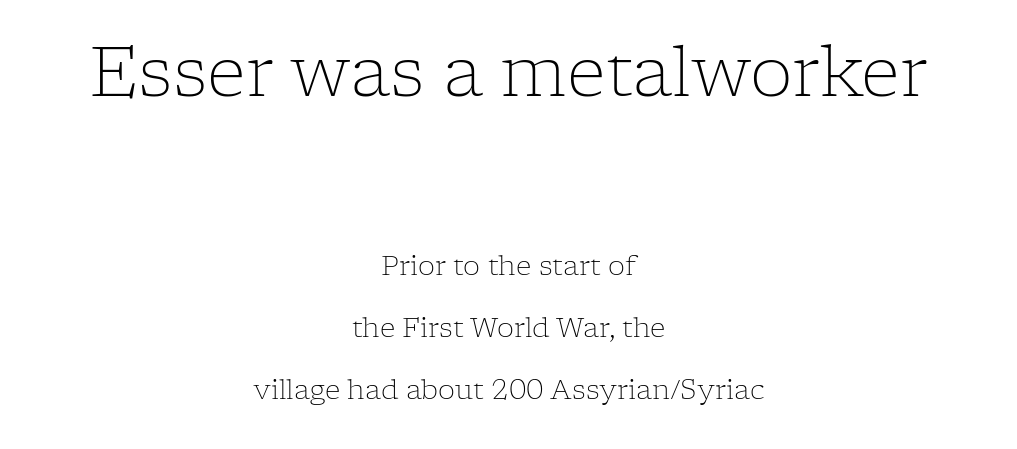
Q: Is the text bold? A: No.
Q: Is the text italic (slanted)? A: No, it is upright.
Q: Is the typeface a serif or a sans-serif typeface? A: Serif.
Q: Is the text underlined? A: No.
Q: How is the paragraph aligned? A: Centered.
Q: Is the spacing between letters normal or unusually wide? A: Normal.
Q: Is the spacing between lines tight, normal or loose? A: Loose.
Q: Which block of text is set in a larger size, the first (top) or the second (bottom)? A: The first (top) one.
Q: Width (condensed, normal, or wide)? A: Normal.
Q: Stroke contrast? A: Low.
Q: x-height? A: Medium.
Q: Monospaced? A: No.
